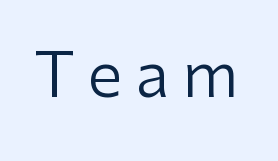
Upright lettering throughout. Spacing verdict: proportional, widths tailored to each character. The characters are drawn with everyday or finer stroke widths. These lines are composed in type without serifs.
